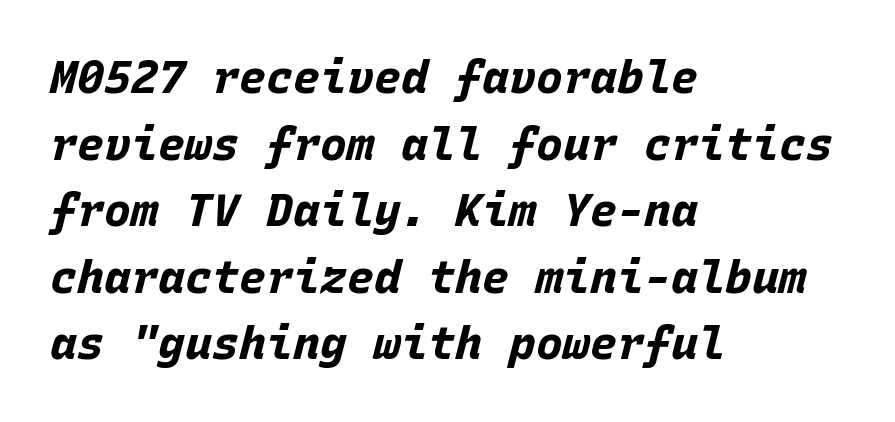
The horizontal fit of the characters is conventional and even. Italic: yes, the glyphs are oblique. The passage is arranged the way most books set body copy — flush left. Successive baselines arrive at the customary interval. Beneath every word, the page is bare.
